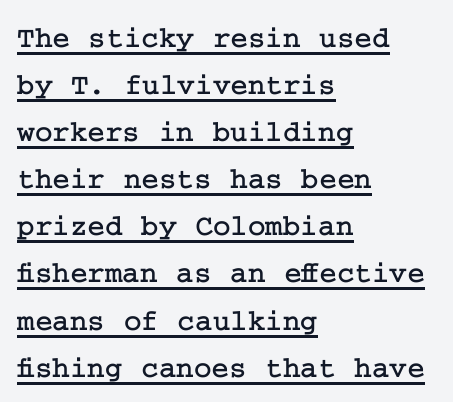
{"serif": "yes", "italic": "no", "width": "normal", "stroke_contrast": "low", "x_height": "medium", "underline": "yes", "align": "left", "line_spacing": "normal", "line_spacing_ratio": 1.57, "letter_spacing": "normal", "letter_spacing_em": 0.0, "glyph_px": 30}
